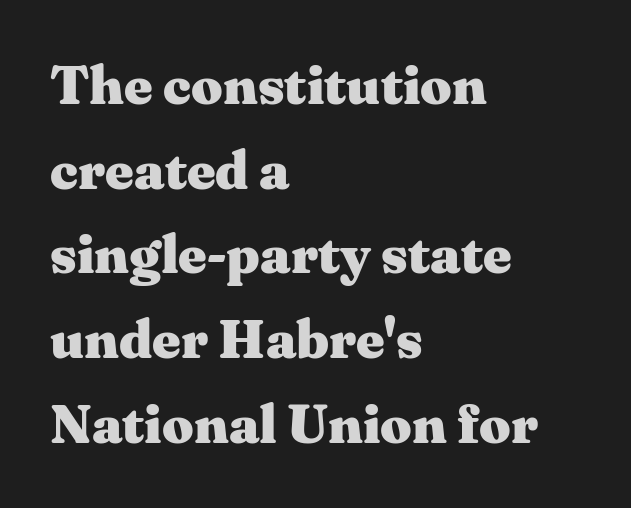
Interline gaps are of average width in this sample. Horizontal alignment here is leftward, the default for most running prose. On the weight axis this lands at bold, roughly 700. Here the designer chose a conventional face with non-uniform glyph widths.
